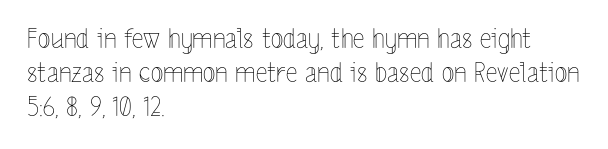
Q: Is the text bold? A: No.
Q: Is the text italic (slanted)? A: No, it is upright.
Q: Is the text underlined? A: No.
Q: How is the paragraph aligned? A: Left-aligned.
Q: Is the spacing between letters normal or unusually wide? A: Normal.
Q: Is the spacing between lines tight, normal or loose? A: Normal.
